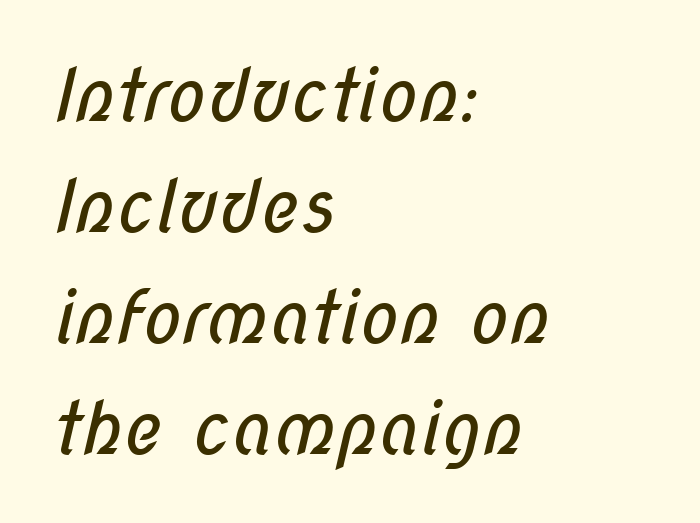
Lines of text with bare space underneath. Line spacing here is normal. Short note: letters normally spaced. No chunkiness to these letters — they're not bold. I'd call this a sans setting — the letters go barefoot.
